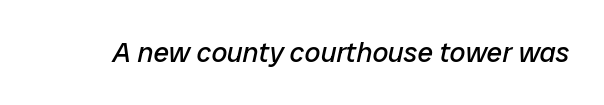
These lines are rendered in a variable-pitch font. Characters are canted at an angle relative to the baseline's perpendicular. The passage shown has conventional tracking throughout. The glyphs are unaccompanied by any horizontal stroke below them.
